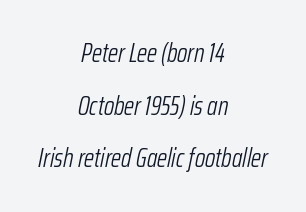
The image shows 26 px text type, italic (leaning right); set centered, loose line spacing (2.02x), normal letter spacing, not underlined.
